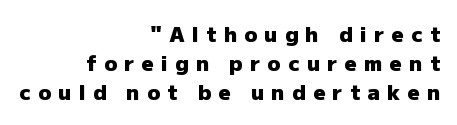
The image shows 21 px bold type, upright; set right-aligned, normal line spacing (1.39x), unusually wide letter spacing (+0.35 em), not underlined.
